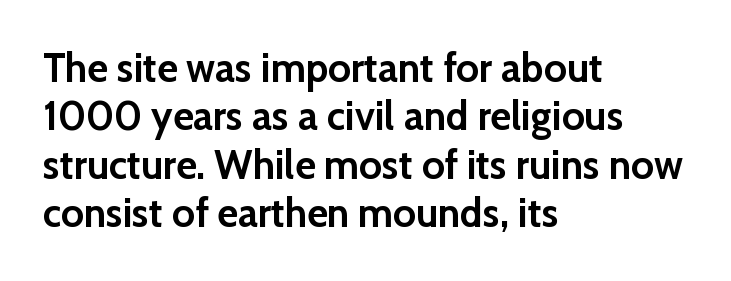
Q: Is the text bold? A: Yes.
Q: Is the text italic (slanted)? A: No, it is upright.
Q: Is the typeface a serif or a sans-serif typeface? A: Sans-serif.
Q: Is the text underlined? A: No.
Q: How is the paragraph aligned? A: Left-aligned.
Q: Is the spacing between letters normal or unusually wide? A: Normal.
Q: Width (condensed, normal, or wide)? A: Normal.
Q: Stroke contrast? A: Low.
Q: x-height? A: Medium.
Q: Monospaced? A: No.
